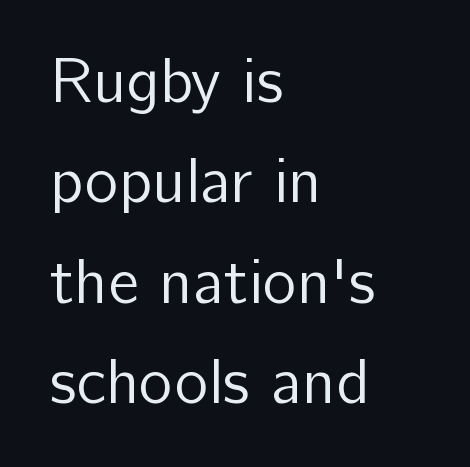
Q: Is the text bold? A: No.
Q: Is the text italic (slanted)? A: No, it is upright.
Q: Is the typeface a serif or a sans-serif typeface? A: Sans-serif.
Q: Is the text underlined? A: No.
Q: How is the paragraph aligned? A: Left-aligned.
Q: Is the spacing between letters normal or unusually wide? A: Normal.
Q: Is the spacing between lines tight, normal or loose? A: Normal.
Q: Width (condensed, normal, or wide)? A: Normal.
Q: Stroke contrast? A: Low.
Q: x-height? A: Medium.
Q: Monospaced? A: No.
